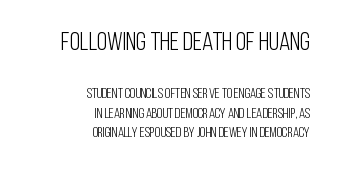
The image shows 26 px text type, upright; set right-aligned, normal line spacing (1.4x), normal letter spacing, not underlined; the first (top) block is 1.86x larger.
